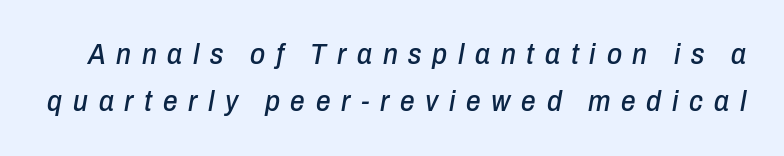
Q: Is the text italic (slanted)? A: Yes, it leans right by about 10 degrees.
Q: Is the text underlined? A: No.
Q: Is the spacing between letters normal or unusually wide? A: Unusually wide.
Q: Is the spacing between lines tight, normal or loose? A: Normal.
Q: Width (condensed, normal, or wide)? A: Condensed.
Q: Stroke contrast? A: Low.
Q: x-height? A: Medium.
Q: Monospaced? A: No.
